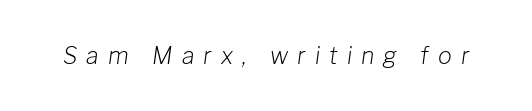
{"italic": "yes", "lean": "right", "slant_degrees": 8, "bold": "no", "underline": "no", "letter_spacing": "wide", "letter_spacing_em": 0.4, "glyph_px": 23}
